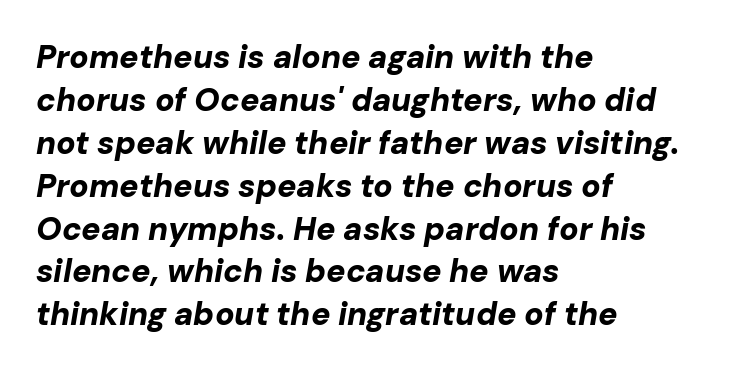
Does extra space separate the letters? No, they use regular spacing. In terms of leading, this rendering sits right in the middle. One-word summary of the alignment: left. The specimen omits any rule beneath the text block's lines. The letters advance in unequal steps, a hallmark of proportional type.
